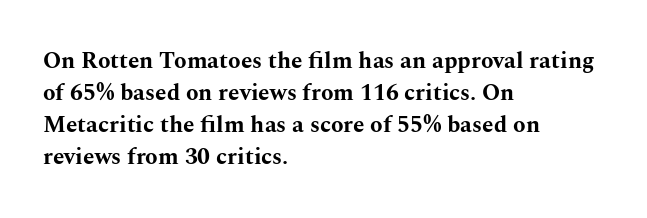
Compared with typical paragraphs, the rows here are spaced about the same. In terms of posture, this sample is upright. You'd pick this weight for a headline — it's a proper bold. Typeset ragged right — the left edge is the straight one.
